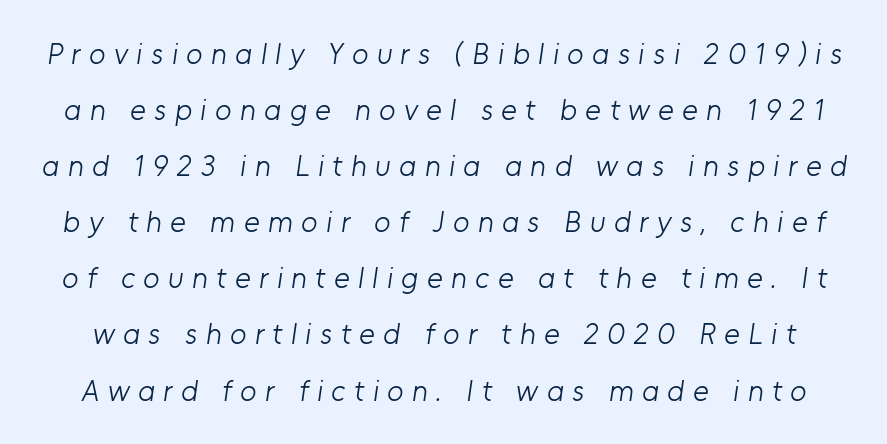
Q: Is the text bold? A: No.
Q: Is the typeface a serif or a sans-serif typeface? A: Sans-serif.
Q: Is the text underlined? A: No.
Q: Is the spacing between letters normal or unusually wide? A: Unusually wide.
Q: Width (condensed, normal, or wide)? A: Normal.
Q: Stroke contrast? A: Low.
Q: x-height? A: Medium.
Q: Monospaced? A: No.
